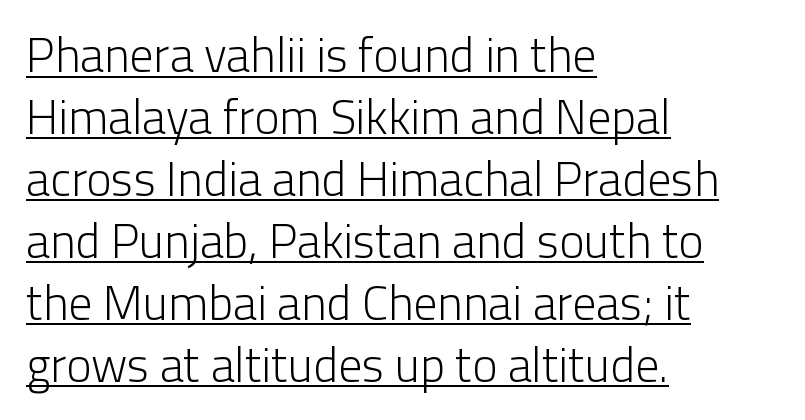
Q: Is the text bold? A: No.
Q: Is the text italic (slanted)? A: No, it is upright.
Q: Is the typeface a serif or a sans-serif typeface? A: Sans-serif.
Q: Is the text underlined? A: Yes.
Q: How is the paragraph aligned? A: Left-aligned.
Q: Is the spacing between letters normal or unusually wide? A: Normal.
Q: Is the spacing between lines tight, normal or loose? A: Normal.
Q: Width (condensed, normal, or wide)? A: Normal.
Q: Stroke contrast? A: Low.
Q: x-height? A: Medium.
Q: Monospaced? A: No.
